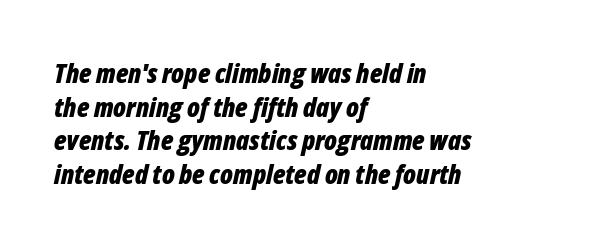
Q: Is the text bold? A: Yes.
Q: Is the text italic (slanted)? A: Yes, it leans right by about 12 degrees.
Q: Is the text underlined? A: No.
Q: How is the paragraph aligned? A: Left-aligned.
Q: Is the spacing between letters normal or unusually wide? A: Normal.
Q: Is the spacing between lines tight, normal or loose? A: Normal.
